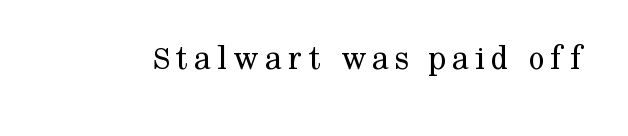
The image shows 35 px regular-weight serif type, upright; set not underlined; medium stroke contrast and a medium x-height.
